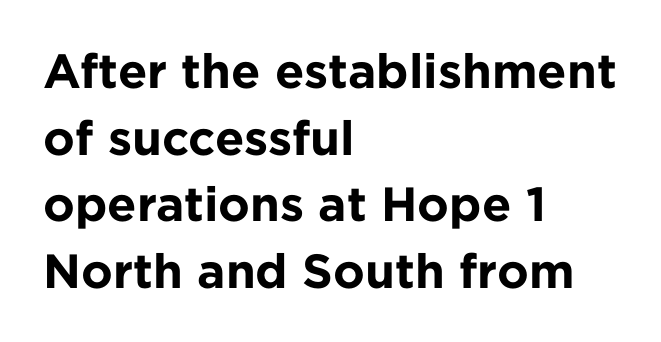
The image shows 48 px bold sans-serif type, upright; set left-aligned, normal line spacing (1.39x), normal letter spacing, not underlined; low stroke contrast and a medium x-height.
